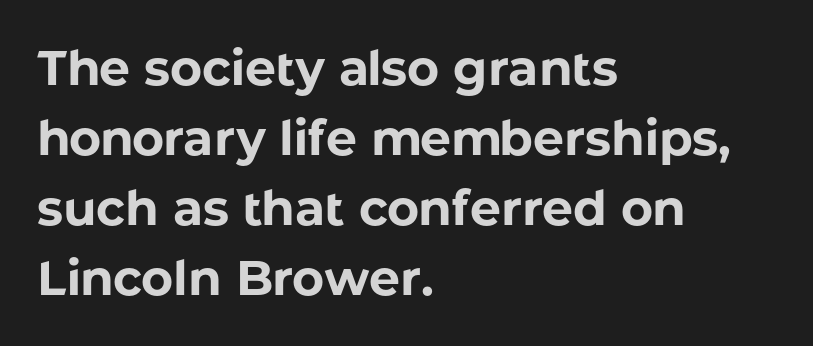
Q: Is the text bold? A: Yes.
Q: Is the text italic (slanted)? A: No, it is upright.
Q: Is the typeface a serif or a sans-serif typeface? A: Sans-serif.
Q: Is the text underlined? A: No.
Q: How is the paragraph aligned? A: Left-aligned.
Q: Is the spacing between letters normal or unusually wide? A: Normal.
Q: Is the spacing between lines tight, normal or loose? A: Normal.
Q: Width (condensed, normal, or wide)? A: Normal.
Q: Stroke contrast? A: Low.
Q: x-height? A: Medium.
Q: Monospaced? A: No.
